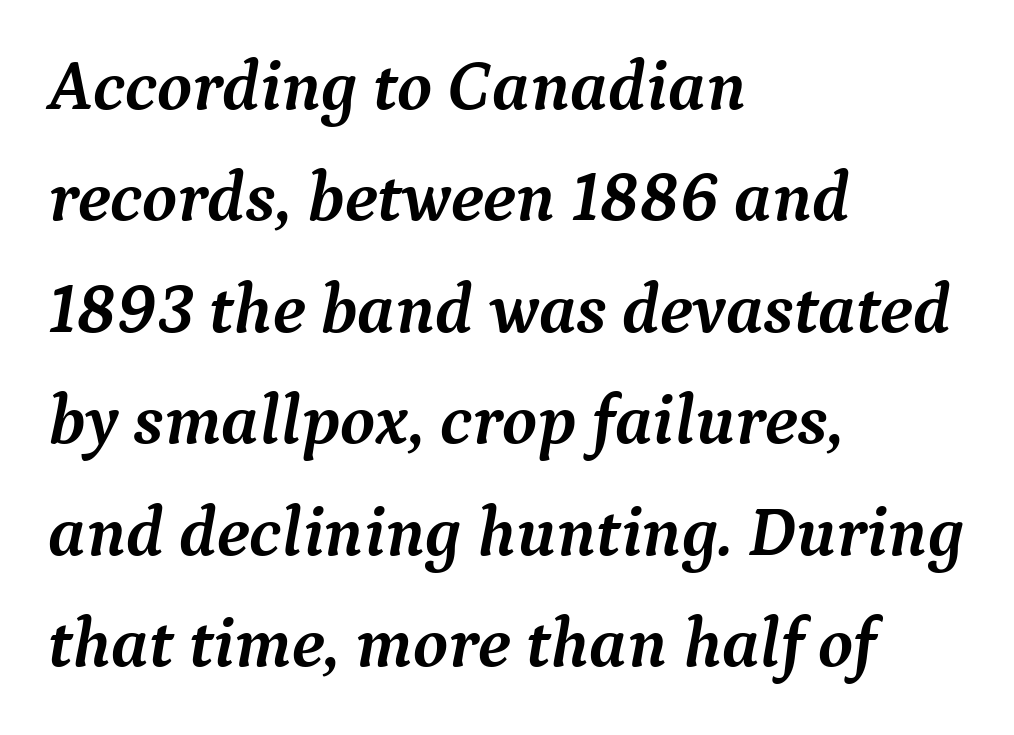
Q: Is the text bold? A: Yes.
Q: Is the text italic (slanted)? A: Yes, it leans right by about 9 degrees.
Q: Is the typeface a serif or a sans-serif typeface? A: Serif.
Q: Is the text underlined? A: No.
Q: How is the paragraph aligned? A: Left-aligned.
Q: Is the spacing between letters normal or unusually wide? A: Normal.
Q: Is the spacing between lines tight, normal or loose? A: Normal.
Q: Width (condensed, normal, or wide)? A: Normal.
Q: Stroke contrast? A: Medium.
Q: x-height? A: Medium.
Q: Monospaced? A: No.
